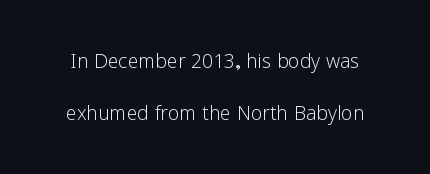
Q: Is the text bold? A: No.
Q: Is the text italic (slanted)? A: No, it is upright.
Q: Is the text underlined? A: No.
Q: Is the spacing between letters normal or unusually wide? A: Normal.
Q: Is the spacing between lines tight, normal or loose? A: Loose.
